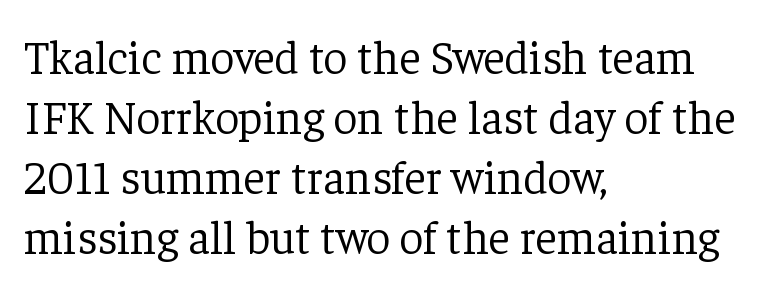
The image shows 47 px light serif type, upright; set left-aligned, normal line spacing (1.28x), normal letter spacing, not underlined; low stroke contrast and a medium x-height.
